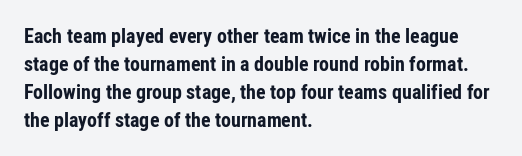
The image shows 20 px bold type, upright; set left-aligned, normal line spacing (1.4x), normal letter spacing, not underlined.
